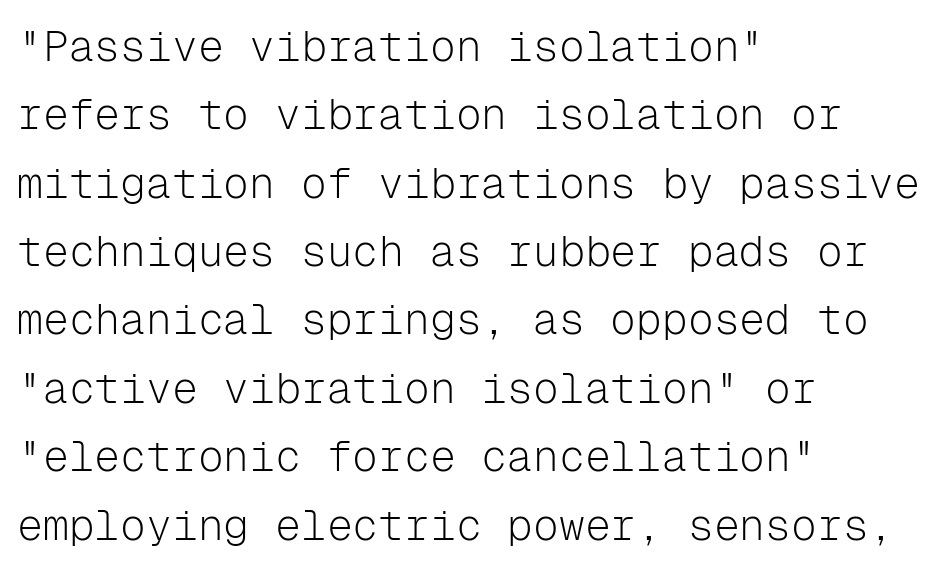
{"serif": "no", "italic": "no", "bold": "no", "weight": "light", "width": "normal", "stroke_contrast": "low", "x_height": "medium", "monospaced": "yes", "underline": "no", "align": "left", "line_spacing": "normal", "line_spacing_ratio": 1.59, "letter_spacing": "normal", "letter_spacing_em": 0.0, "glyph_px": 43}
